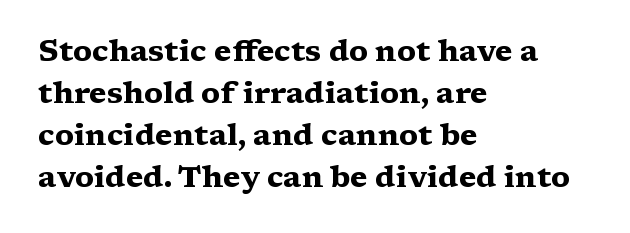
Q: Is the text bold? A: Yes.
Q: Is the text italic (slanted)? A: No, it is upright.
Q: Is the typeface a serif or a sans-serif typeface? A: Serif.
Q: Is the text underlined? A: No.
Q: How is the paragraph aligned? A: Left-aligned.
Q: Is the spacing between letters normal or unusually wide? A: Normal.
Q: Is the spacing between lines tight, normal or loose? A: Normal.
Q: Width (condensed, normal, or wide)? A: Wide.
Q: Stroke contrast? A: Medium.
Q: x-height? A: Medium.
Q: Monospaced? A: No.
